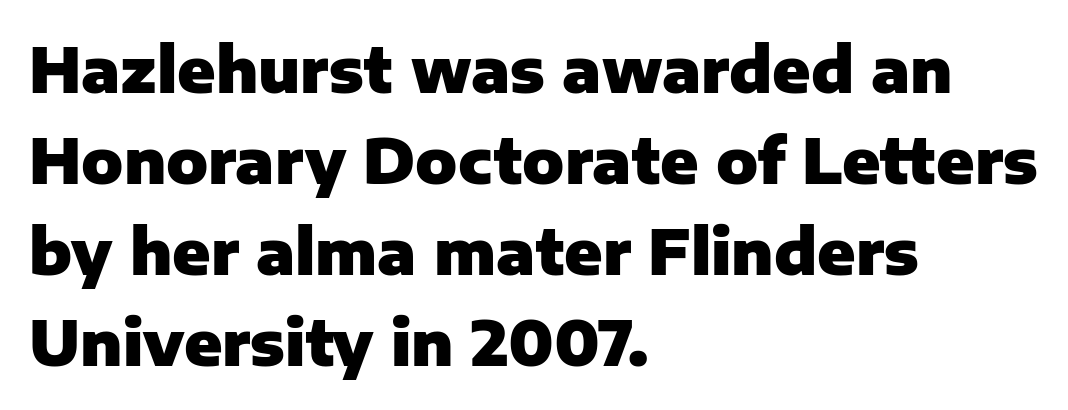
{"serif": "no", "italic": "no", "bold": "yes", "weight": "heavy", "width": "normal", "stroke_contrast": "low", "x_height": "medium", "monospaced": "no", "underline": "no", "align": "left", "line_spacing": "normal", "line_spacing_ratio": 1.47, "letter_spacing": "normal", "letter_spacing_em": 0.0, "glyph_px": 62}
